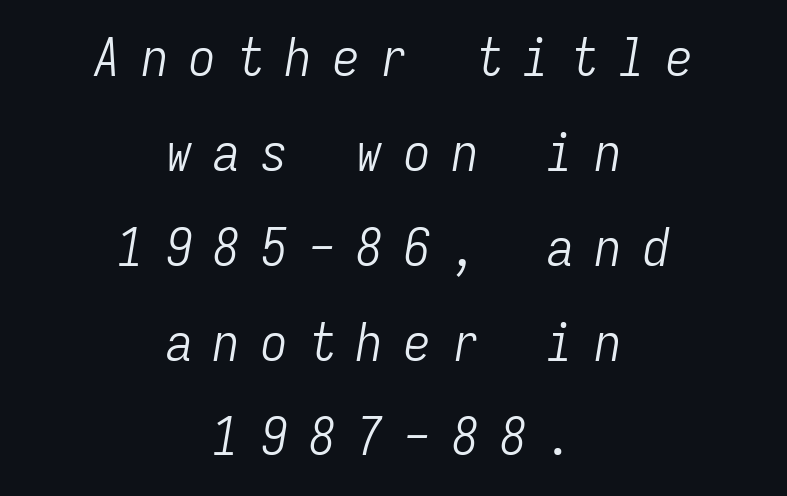
The image shows 53 px light, condensed type, italic (leaning right), monospaced; set centered, line spacing 1.79x, unusually wide letter spacing (+0.4 em), not underlined; low stroke contrast and a medium x-height.
